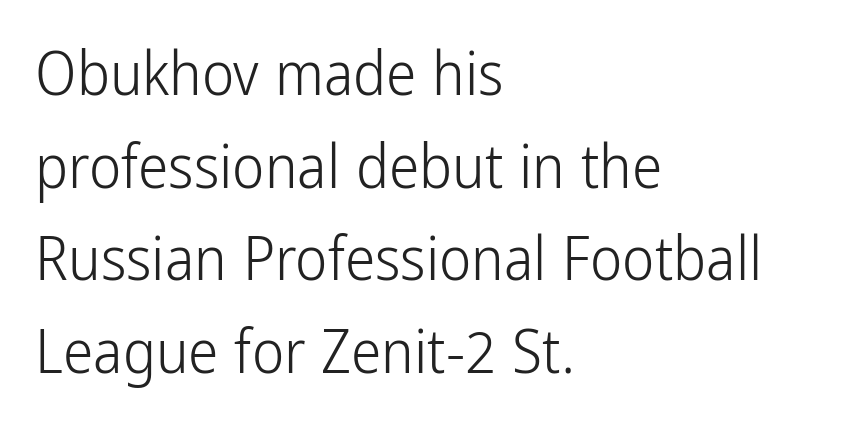
Q: Is the text bold? A: No.
Q: Is the text italic (slanted)? A: No, it is upright.
Q: Is the typeface a serif or a sans-serif typeface? A: Sans-serif.
Q: Is the text underlined? A: No.
Q: How is the paragraph aligned? A: Left-aligned.
Q: Is the spacing between letters normal or unusually wide? A: Normal.
Q: Is the spacing between lines tight, normal or loose? A: Normal.
Q: Width (condensed, normal, or wide)? A: Condensed.
Q: Stroke contrast? A: Low.
Q: x-height? A: Medium.
Q: Monospaced? A: No.
